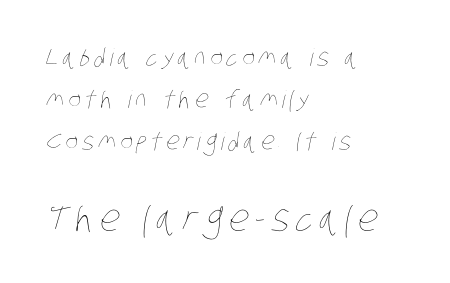
{"bold": "no", "weight": "thin", "width": "condensed", "stroke_contrast": "low", "x_height": "large", "monospaced": "no", "underline": "no", "align": "left", "line_spacing_ratio": 1.76, "larger_block": "second", "size_ratio": 1.5, "glyph_px": 36}
